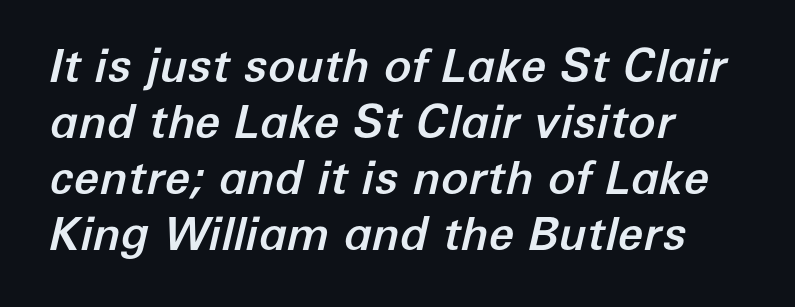
The image shows 46 px text type, italic (leaning right); set left-aligned, line spacing 1.22x, normal letter spacing, not underlined; low stroke contrast and a medium x-height.
